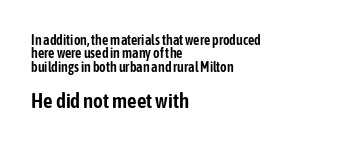
This is roman type, the default non-slanted kind. A student would notice the bottom passage is typeset larger than what precedes it. Is the block centered? No — it sits flush against the left margin. The gap between lines stays unmarked. The letters sit at their default tracking, neither squeezed nor spread.
